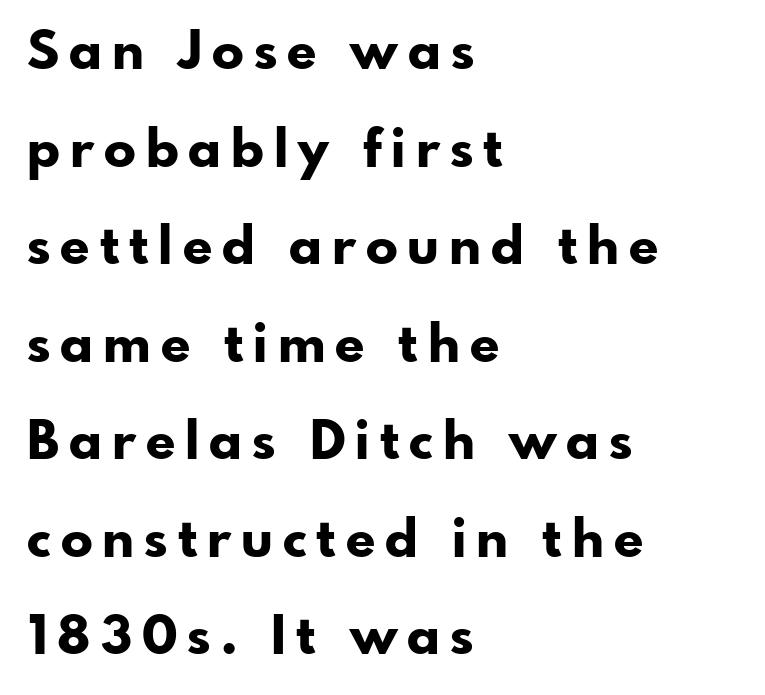
The image shows 53 px bold sans-serif type, upright; set left-aligned, line spacing 1.84x, not underlined; low stroke contrast and a small x-height.
